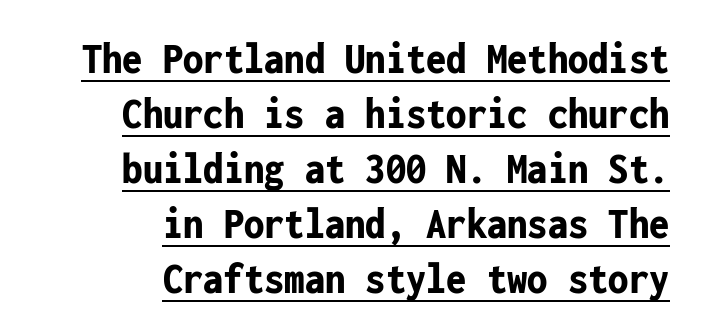
Q: Is the text bold? A: Yes.
Q: Is the text italic (slanted)? A: No, it is upright.
Q: Is the typeface a serif or a sans-serif typeface? A: Sans-serif.
Q: Is the text underlined? A: Yes.
Q: How is the paragraph aligned? A: Right-aligned.
Q: Is the spacing between letters normal or unusually wide? A: Normal.
Q: Width (condensed, normal, or wide)? A: Condensed.
Q: Stroke contrast? A: Low.
Q: x-height? A: Medium.
Q: Monospaced? A: Yes.
